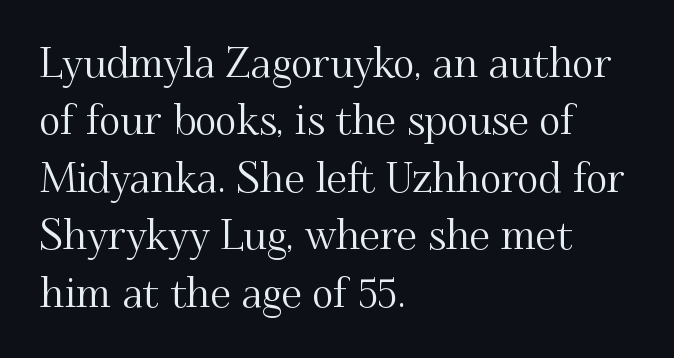
The image shows 41 px serif type, upright; set left-aligned, normal line spacing (1.4x), normal letter spacing, not underlined; medium stroke contrast and a small x-height.
